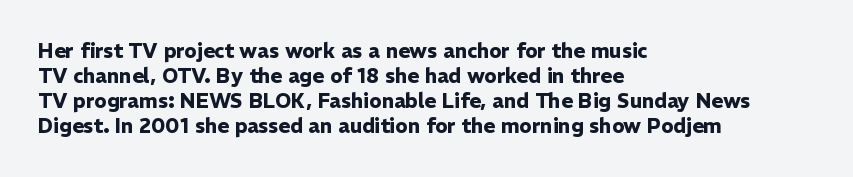
Q: Is the text bold? A: Yes.
Q: Is the text italic (slanted)? A: No, it is upright.
Q: Is the text underlined? A: No.
Q: How is the paragraph aligned? A: Left-aligned.
Q: Is the spacing between letters normal or unusually wide? A: Normal.
Q: Is the spacing between lines tight, normal or loose? A: Normal.
